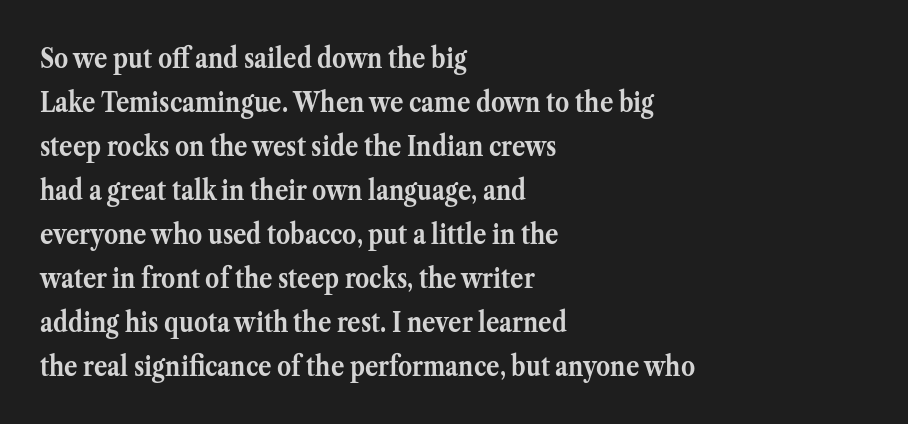
Q: Is the text bold? A: Yes.
Q: Is the text italic (slanted)? A: No, it is upright.
Q: Is the typeface a serif or a sans-serif typeface? A: Serif.
Q: Is the text underlined? A: No.
Q: How is the paragraph aligned? A: Left-aligned.
Q: Is the spacing between letters normal or unusually wide? A: Normal.
Q: Is the spacing between lines tight, normal or loose? A: Normal.
Q: Width (condensed, normal, or wide)? A: Normal.
Q: Stroke contrast? A: Medium.
Q: x-height? A: Medium.
Q: Monospaced? A: No.
